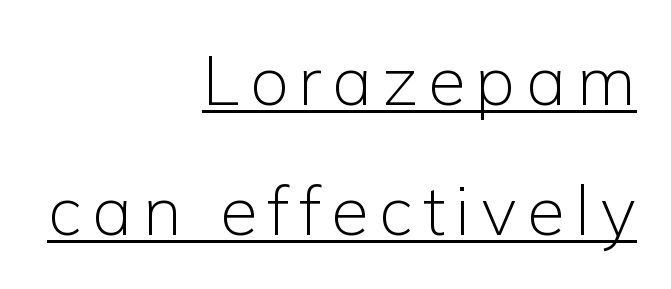
Q: Is the text bold? A: No.
Q: Is the text italic (slanted)? A: No, it is upright.
Q: Is the typeface a serif or a sans-serif typeface? A: Sans-serif.
Q: Is the text underlined? A: Yes.
Q: How is the paragraph aligned? A: Right-aligned.
Q: Width (condensed, normal, or wide)? A: Normal.
Q: Stroke contrast? A: Low.
Q: x-height? A: Medium.
Q: Monospaced? A: No.
